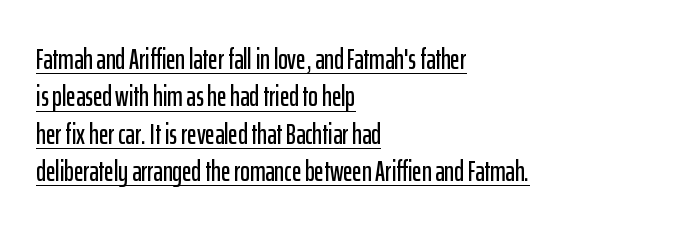
The image shows 29 px condensed sans-serif type, upright; set left-aligned, normal line spacing (1.29x), normal letter spacing, underlined; low stroke contrast and a medium x-height.
